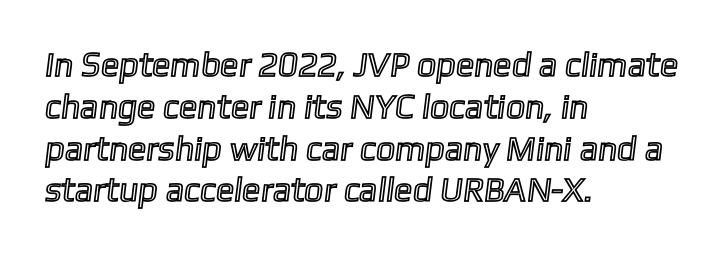
Short and long lines alike share a common starting point at left. Tracking value appears to be zero — textbook default spacing. No word sits above an underline. Do the characters align in a grid? No, the font is proportional.
